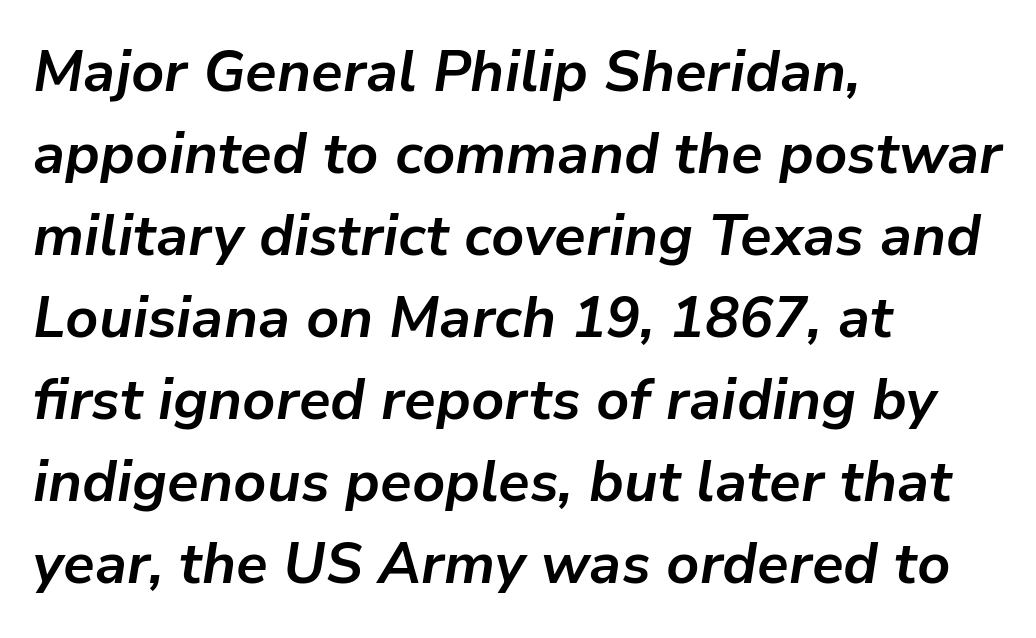
Bold? Absolutely — the strokes are thick and heavy. Standard letterfit; no display-style spreading of the glyphs. The face used here has a pronounced slope to its letters. Lines of text with bare space underneath. Looks like regular typesetting: each glyph gets only the width it needs. Vertical spacing — default.
